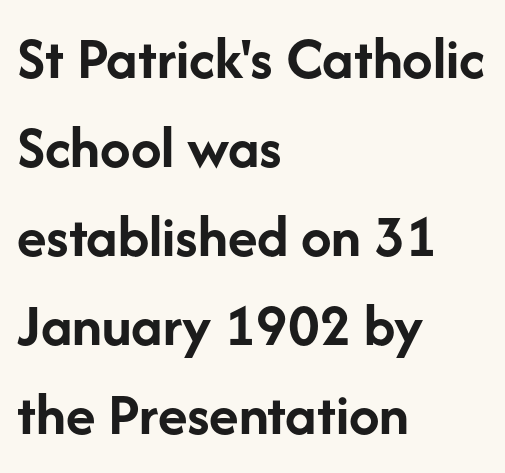
Plenty of ink on the page — the face is bold. Between one letter and the next there's only the usual sliver of space. Beneath every word, the page is bare. A typesetter would call this leading conventional body-copy spacing. The passage shown is typeset with a sans-serif family. These lines were composed using upright roman letters.
